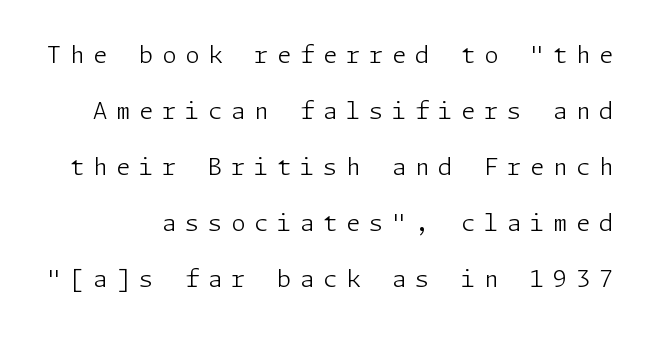
Q: Is the text bold? A: No.
Q: Is the text italic (slanted)? A: No, it is upright.
Q: Is the text underlined? A: No.
Q: Is the spacing between letters normal or unusually wide? A: Unusually wide.
Q: Is the spacing between lines tight, normal or loose? A: Loose.
